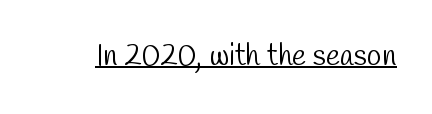
A typesetter would call this proportional, since set widths differ per character. Looks like someone drew a line under every word here. The strokes are not fattened; the text isn't bold. Type style note: lacks serifs.
